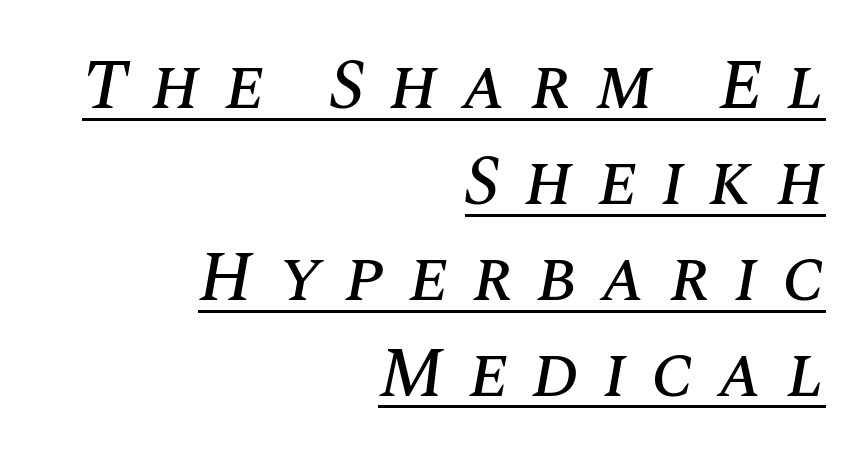
{"italic": "yes", "lean": "right", "slant_degrees": 10, "width": "normal", "stroke_contrast": "medium", "x_height": "large", "monospaced": "no", "underline": "yes", "align": "right", "line_spacing": "normal", "line_spacing_ratio": 1.35, "letter_spacing": "wide", "letter_spacing_em": 0.34, "glyph_px": 71}
